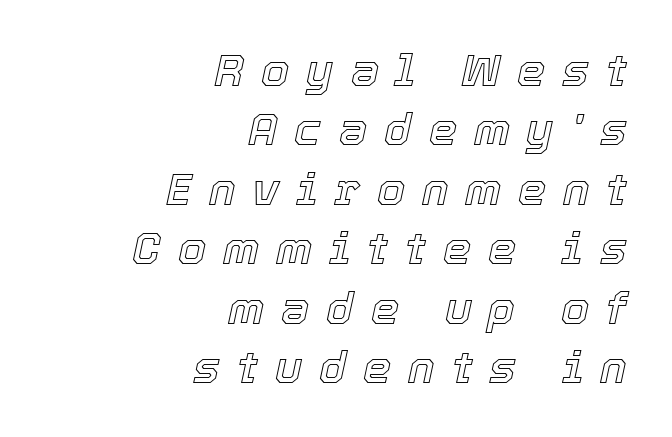
The image shows 45 px text type, italic (leaning right); set right-aligned, normal line spacing (1.32x), unusually wide letter spacing (+0.37 em), not underlined; a medium x-height.
